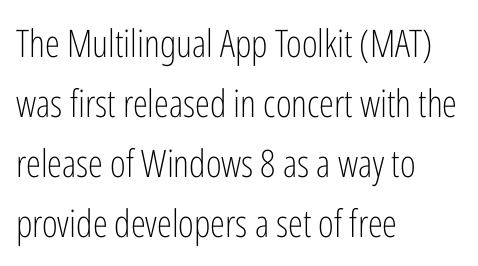
{"serif": "no", "italic": "no", "bold": "no", "weight": "light", "width": "condensed", "stroke_contrast": "low", "x_height": "medium", "monospaced": "no", "underline": "no", "align": "left", "line_spacing": "normal", "line_spacing_ratio": 1.58, "letter_spacing": "normal", "letter_spacing_em": 0.0, "glyph_px": 38}
